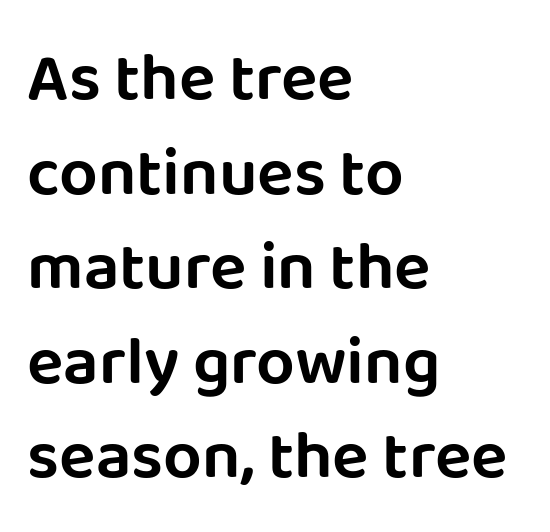
{"serif": "no", "italic": "no", "width": "normal", "stroke_contrast": "low", "x_height": "large", "monospaced": "no", "underline": "no", "align": "left", "line_spacing": "normal", "line_spacing_ratio": 1.39, "letter_spacing": "normal", "letter_spacing_em": 0.0, "glyph_px": 68}
